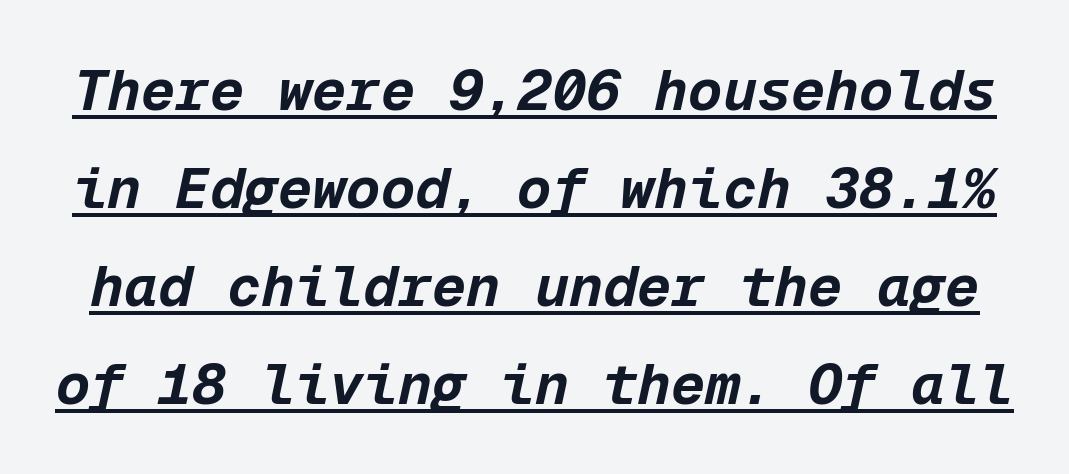
Q: Is the text bold? A: Yes.
Q: Is the text italic (slanted)? A: Yes, it leans right by about 12 degrees.
Q: Is the text underlined? A: Yes.
Q: Is the spacing between letters normal or unusually wide? A: Normal.
Q: Width (condensed, normal, or wide)? A: Normal.
Q: Stroke contrast? A: Low.
Q: x-height? A: Medium.
Q: Monospaced? A: Yes.
